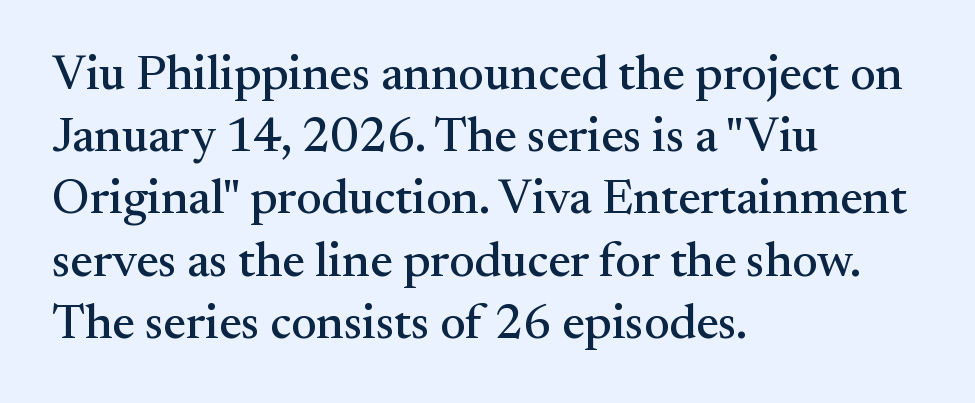
Each letter keeps its own natural width here, so spacing adapts to shape. Characters remain perfectly vertical along every line. The space beneath each line is pristine and unruled. The typesetter chose a ragged-right arrangement here. Compared with typical body copy, the letter spacing here is the same. The typeface chosen for these lines features serifs.
